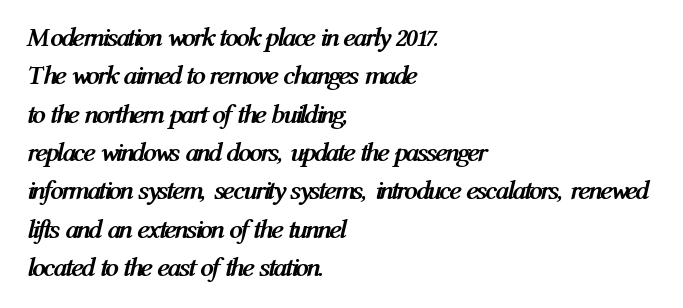
The designer left line spacing at the default. The rendering applies a slant to the glyphs. Strokes here are thick enough to call this a true bold. Is the block centered? No — it sits flush against the left margin.
